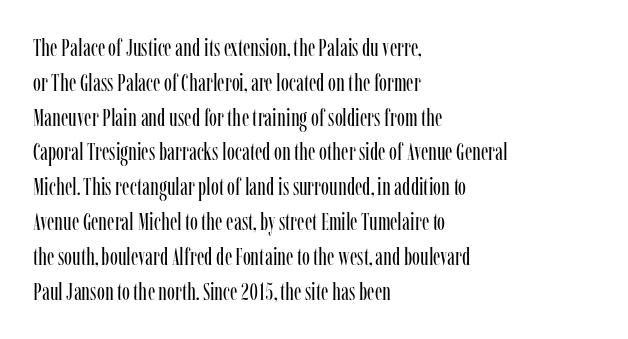
{"italic": "no", "bold": "no", "underline": "no", "align": "left", "line_spacing": "normal", "line_spacing_ratio": 1.45, "letter_spacing": "normal", "letter_spacing_em": 0.0, "glyph_px": 24}
